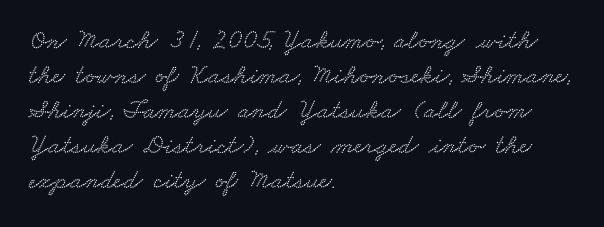
Q: Is the text underlined? A: No.
Q: How is the paragraph aligned? A: Left-aligned.
Q: Is the spacing between letters normal or unusually wide? A: Normal.
Q: Is the spacing between lines tight, normal or loose? A: Normal.
